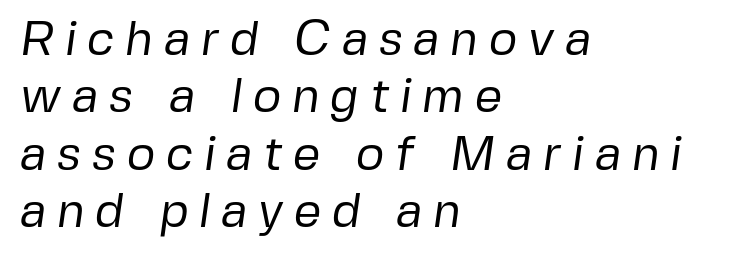
Q: Is the text bold? A: No.
Q: Is the typeface a serif or a sans-serif typeface? A: Sans-serif.
Q: Is the text underlined? A: No.
Q: How is the paragraph aligned? A: Left-aligned.
Q: Is the spacing between letters normal or unusually wide? A: Unusually wide.
Q: Width (condensed, normal, or wide)? A: Normal.
Q: Stroke contrast? A: Low.
Q: x-height? A: Medium.
Q: Monospaced? A: No.
